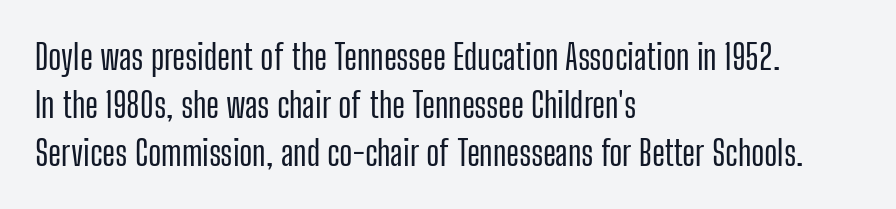
Q: Is the text italic (slanted)? A: No, it is upright.
Q: Is the typeface a serif or a sans-serif typeface? A: Sans-serif.
Q: Is the text underlined? A: No.
Q: How is the paragraph aligned? A: Left-aligned.
Q: Is the spacing between letters normal or unusually wide? A: Normal.
Q: Is the spacing between lines tight, normal or loose? A: Normal.
Q: Width (condensed, normal, or wide)? A: Condensed.
Q: Stroke contrast? A: Low.
Q: x-height? A: Medium.
Q: Monospaced? A: No.
